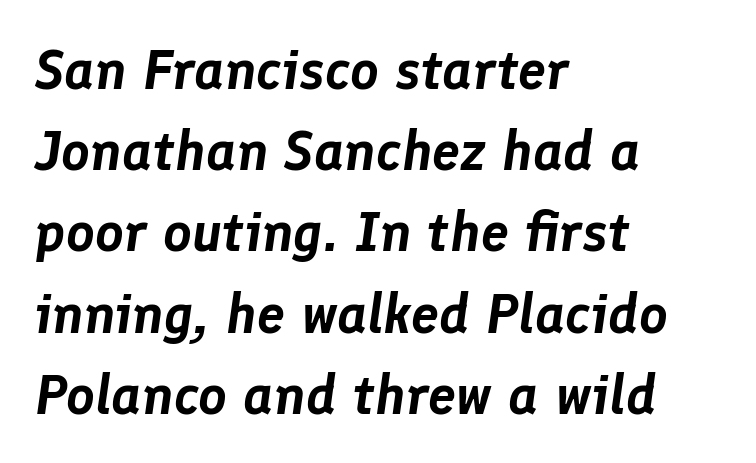
Emphasis-style slanted type is in use. The lines sit at an ordinary, default distance from one another. Every row of glyphs begins at an identical x-position on the left. The tracking reads as untouched default to a designer's eye. Descenders are the only things crossing below the line. This sample has the flowing, uneven cadence of proportional lettering.
